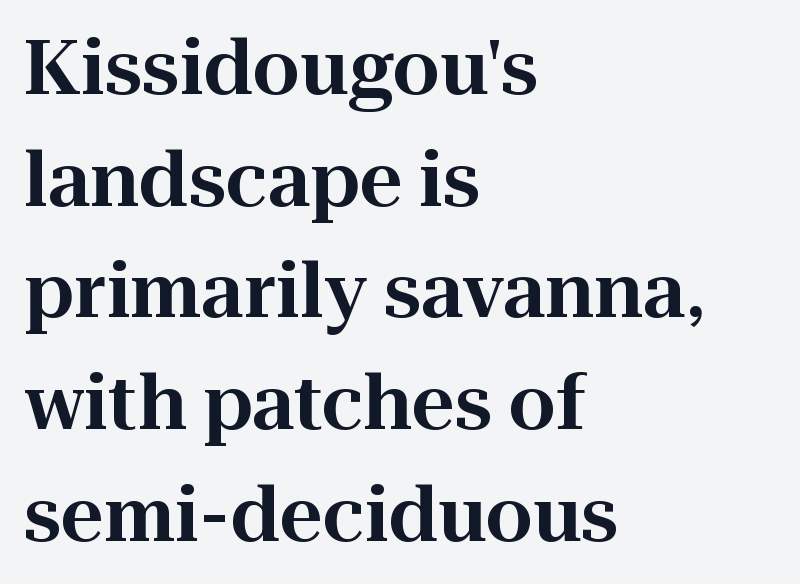
Stroke terminals: seriffed. You can tell it's not italic because the verticals are truly vertical. Compared with typical body copy, the letter spacing here is the same. Vertically, the passage feels balanced, rows spaced as you'd expect.
